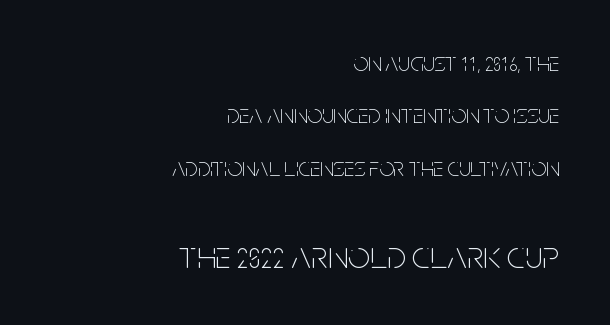
The image shows 39 px thin, condensed sans-serif type, upright; set right-aligned, loose line spacing (2.01x), normal letter spacing, not underlined; the second (bottom) block is 1.5x larger; low stroke contrast and a large x-height.
